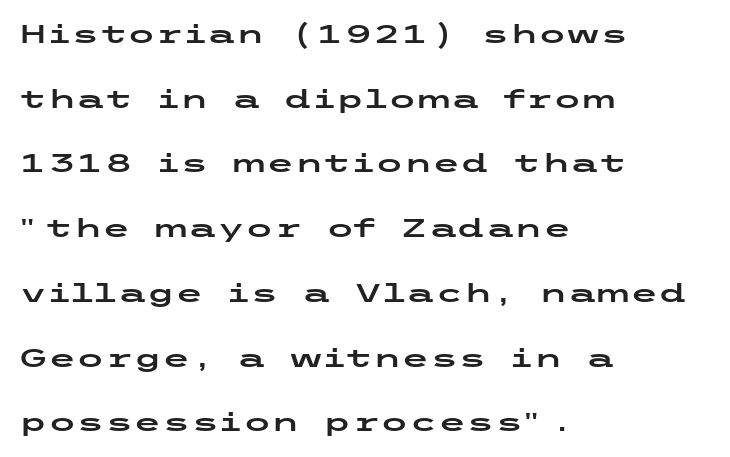
Q: Is the text italic (slanted)? A: No, it is upright.
Q: Is the text underlined? A: No.
Q: How is the paragraph aligned? A: Left-aligned.
Q: Is the spacing between letters normal or unusually wide? A: Normal.
Q: Is the spacing between lines tight, normal or loose? A: Loose.
